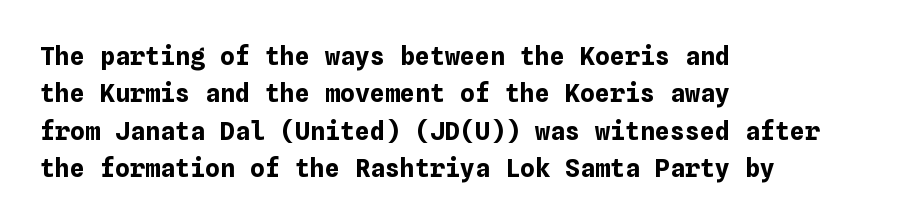
The image shows 25 px bold type, upright; set left-aligned, normal line spacing (1.5x), normal letter spacing, not underlined.
